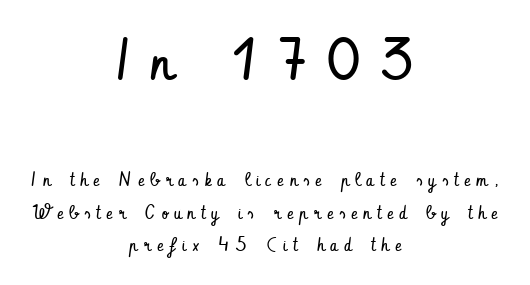
Q: Is the text bold? A: No.
Q: Is the text italic (slanted)? A: No, it is upright.
Q: Is the typeface a serif or a sans-serif typeface? A: Sans-serif.
Q: Is the text underlined? A: No.
Q: How is the paragraph aligned? A: Centered.
Q: Is the spacing between letters normal or unusually wide? A: Unusually wide.
Q: Is the spacing between lines tight, normal or loose? A: Normal.
Q: Which block of text is set in a larger size, the first (top) or the second (bottom)? A: The first (top) one.
Q: Width (condensed, normal, or wide)? A: Condensed.
Q: Stroke contrast? A: Low.
Q: x-height? A: Small.
Q: Monospaced? A: No.
